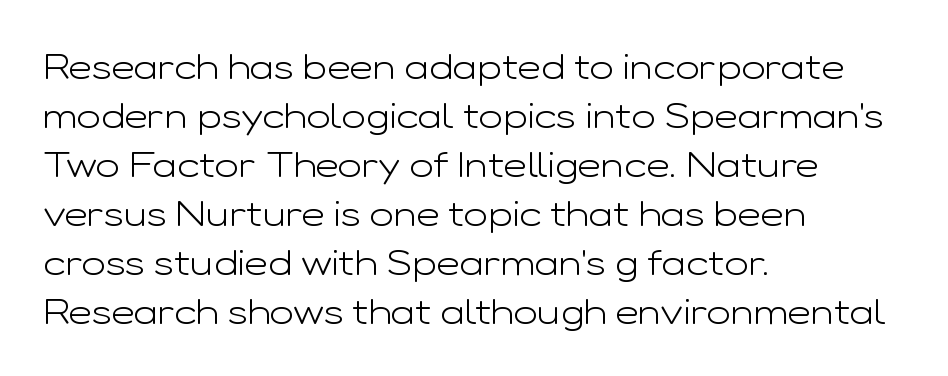
Q: Is the text bold? A: No.
Q: Is the text italic (slanted)? A: No, it is upright.
Q: Is the typeface a serif or a sans-serif typeface? A: Sans-serif.
Q: Is the text underlined? A: No.
Q: How is the paragraph aligned? A: Left-aligned.
Q: Is the spacing between letters normal or unusually wide? A: Normal.
Q: Is the spacing between lines tight, normal or loose? A: Normal.
Q: Width (condensed, normal, or wide)? A: Wide.
Q: Stroke contrast? A: Low.
Q: x-height? A: Medium.
Q: Monospaced? A: No.
